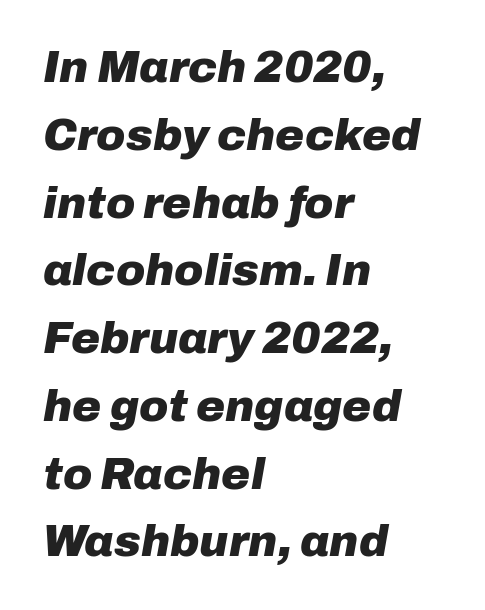
The letterforms sit shoulder to shoulder at normal distance. The letters are bold, with thick, heavy strokes. The rendering applies a slant to the glyphs. If you drew a ruler down the left edge, every line would touch it. Do the characters align in a grid? No, the font is proportional. The space directly below the letters is spotless.
